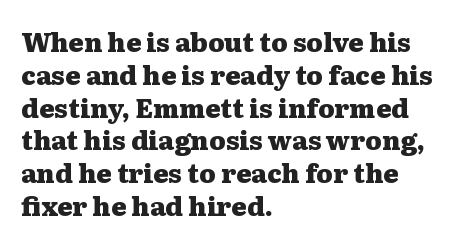
Q: Is the text bold? A: Yes.
Q: Is the text italic (slanted)? A: No, it is upright.
Q: Is the text underlined? A: No.
Q: How is the paragraph aligned? A: Left-aligned.
Q: Is the spacing between letters normal or unusually wide? A: Normal.
Q: Is the spacing between lines tight, normal or loose? A: Normal.
